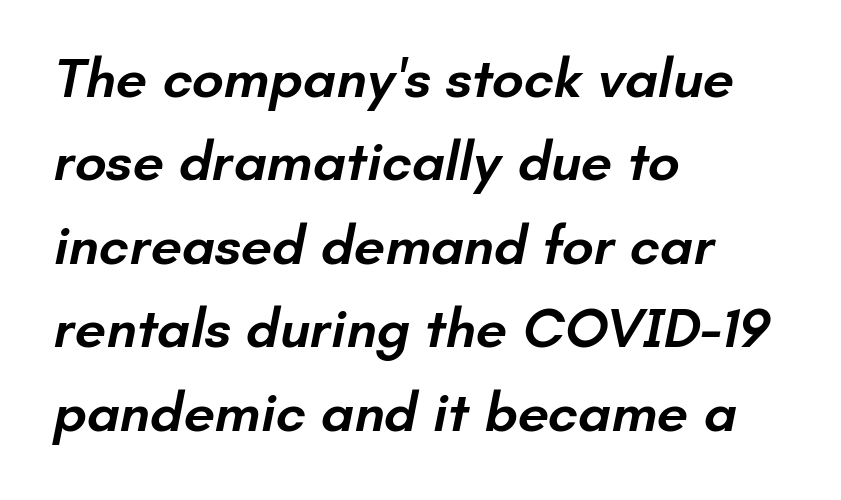
If you drew a ruler down the left edge, every line would touch it. In terms of leading, this rendering sits right in the middle. The space beneath each line is pristine and unruled. These lines are rendered in a variable-pitch font. A sans-serif font was chosen for this passage. Bold? Not quite — semibold, heavier than regular but stopping short.
